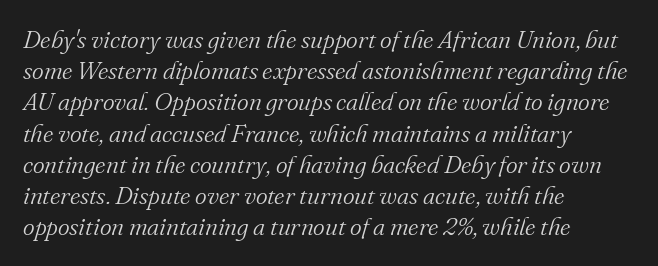
The image shows 25 px text type, italic (leaning right); set left-aligned, normal line spacing (1.25x), normal letter spacing, not underlined.
